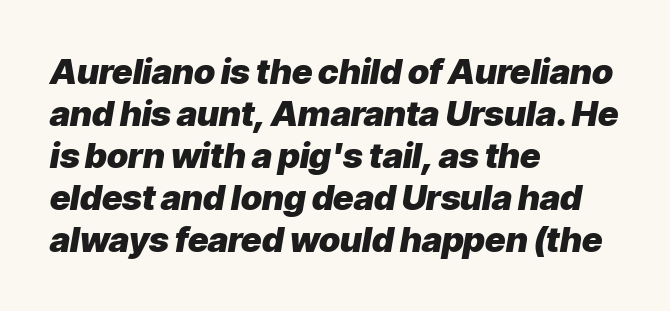
Q: Is the text bold? A: Yes.
Q: Is the text italic (slanted)? A: Yes, it leans right by about 9 degrees.
Q: Is the text underlined? A: No.
Q: How is the paragraph aligned? A: Left-aligned.
Q: Is the spacing between letters normal or unusually wide? A: Normal.
Q: Width (condensed, normal, or wide)? A: Normal.
Q: Stroke contrast? A: Low.
Q: x-height? A: Medium.
Q: Monospaced? A: No.
